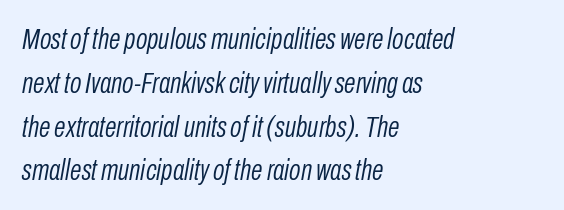
{"italic": "yes", "lean": "right", "slant_degrees": 10, "bold": "no", "weight": "light", "width": "condensed", "stroke_contrast": "low", "x_height": "medium", "monospaced": "no", "underline": "no", "align": "left", "line_spacing": "normal", "line_spacing_ratio": 1.46, "letter_spacing": "normal", "letter_spacing_em": 0.0, "glyph_px": 30}
